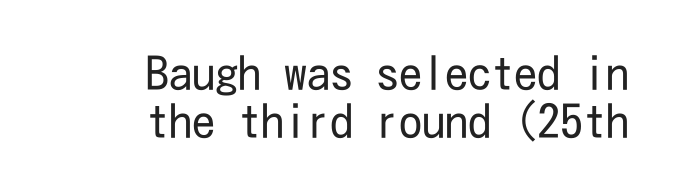
There is no visible air inserted between adjacent glyphs. The rag falls on the left side of this text block. One glance says dense: line gaps are narrower than usual. Decoration check: the copy has no underline.
